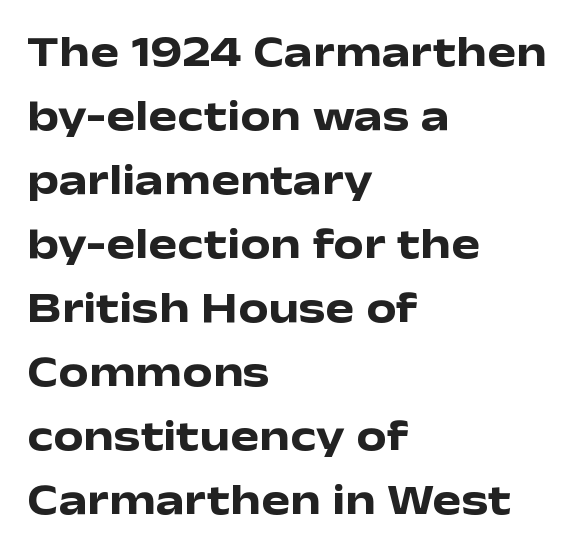
Q: Is the text bold? A: Yes.
Q: Is the text italic (slanted)? A: No, it is upright.
Q: Is the typeface a serif or a sans-serif typeface? A: Sans-serif.
Q: Is the text underlined? A: No.
Q: How is the paragraph aligned? A: Left-aligned.
Q: Is the spacing between letters normal or unusually wide? A: Normal.
Q: Is the spacing between lines tight, normal or loose? A: Normal.
Q: Width (condensed, normal, or wide)? A: Wide.
Q: Stroke contrast? A: Low.
Q: x-height? A: Medium.
Q: Monospaced? A: No.
